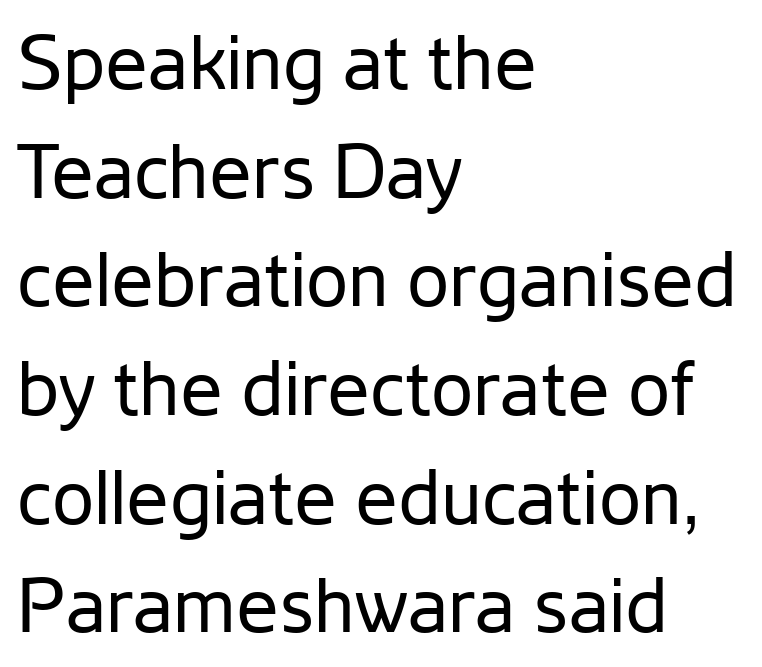
The image shows 76 px regular-weight sans-serif type, upright; set left-aligned, normal line spacing (1.43x), normal letter spacing, not underlined; low stroke contrast and a medium x-height.
